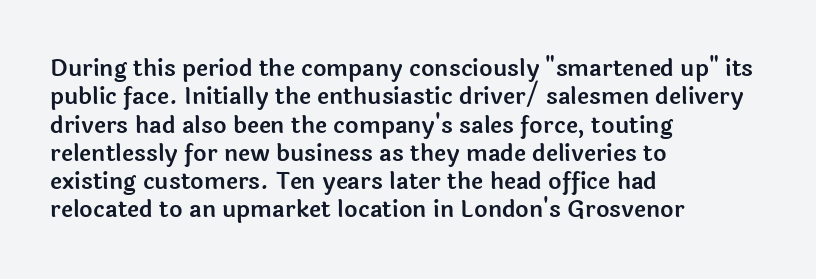
The image shows 23 px text type, upright; set left-aligned, line spacing 1.23x, normal letter spacing, not underlined.
